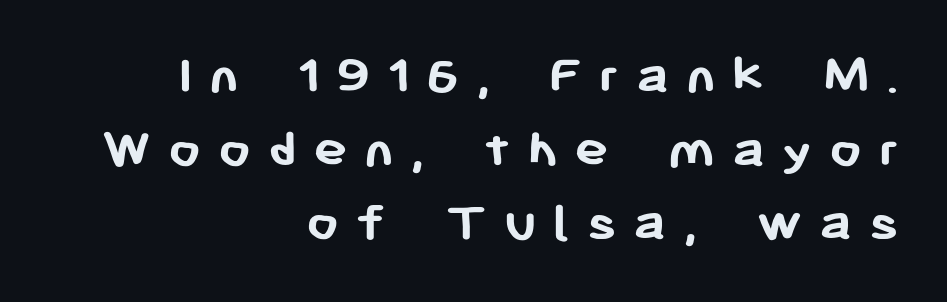
The image shows 57 px semibold sans-serif type, upright; set right-aligned, normal line spacing (1.29x), unusually wide letter spacing (+0.29 em), not underlined; low stroke contrast and a medium x-height.
